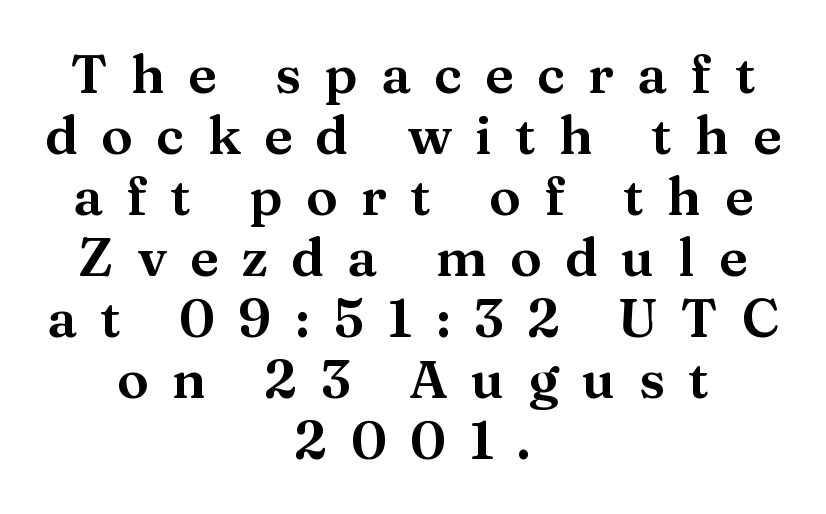
{"serif": "yes", "italic": "no", "width": "wide", "stroke_contrast": "medium", "x_height": "medium", "monospaced": "no", "underline": "no", "align": "center", "line_spacing": "tight", "line_spacing_ratio": 1.15, "letter_spacing": "wide", "letter_spacing_em": 0.44, "glyph_px": 53}
